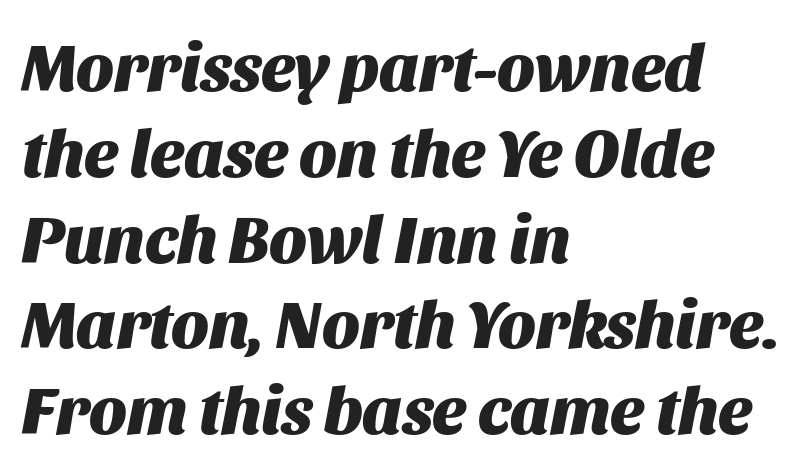
The image shows 67 px heavy type, italic (leaning right); set left-aligned, normal line spacing (1.28x), normal letter spacing, not underlined; medium stroke contrast and a large x-height.
